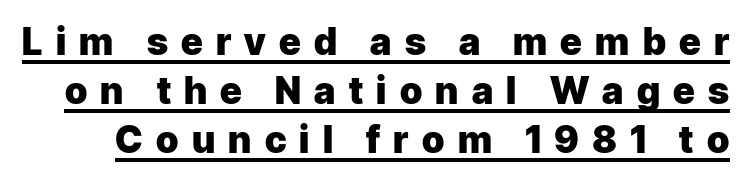
Q: Is the text bold? A: Yes.
Q: Is the text italic (slanted)? A: No, it is upright.
Q: Is the typeface a serif or a sans-serif typeface? A: Sans-serif.
Q: Is the text underlined? A: Yes.
Q: Is the spacing between letters normal or unusually wide? A: Unusually wide.
Q: Is the spacing between lines tight, normal or loose? A: Normal.
Q: Width (condensed, normal, or wide)? A: Normal.
Q: Stroke contrast? A: Low.
Q: x-height? A: Medium.
Q: Monospaced? A: No.
